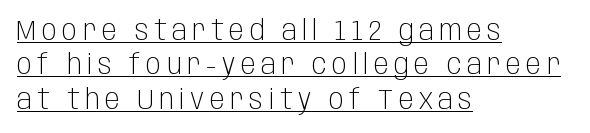
Q: Is the text bold? A: No.
Q: Is the text italic (slanted)? A: No, it is upright.
Q: Is the typeface a serif or a sans-serif typeface? A: Sans-serif.
Q: Is the text underlined? A: Yes.
Q: How is the paragraph aligned? A: Left-aligned.
Q: Width (condensed, normal, or wide)? A: Condensed.
Q: Stroke contrast? A: Low.
Q: x-height? A: Large.
Q: Monospaced? A: No.
